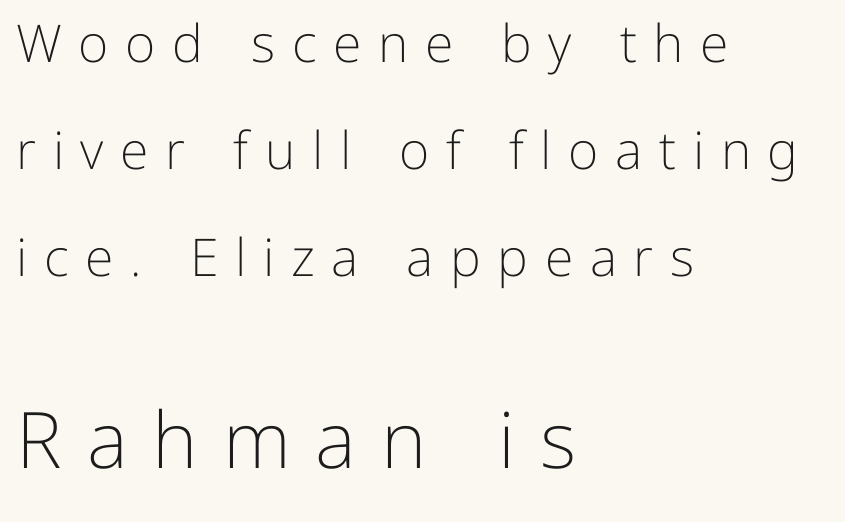
{"serif": "no", "italic": "no", "bold": "no", "weight": "light", "width": "normal", "stroke_contrast": "low", "x_height": "medium", "monospaced": "no", "underline": "no", "align": "left", "line_spacing": "loose", "line_spacing_ratio": 2.06, "letter_spacing": "wide", "letter_spacing_em": 0.32, "larger_block": "second", "size_ratio": 1.5, "glyph_px": 78}
